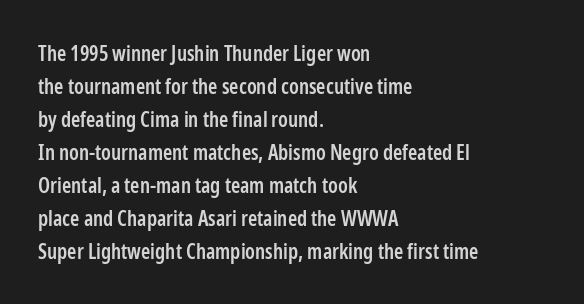
You could call the tracking neutral — neither tight nor loose. Which margin do the lines hug? The left one — the right edge is uneven. Regarding leading, the lines here are spaced in the standard way. Does the weight exceed regular? Yes, but only to semibold. The glyphs are unaccompanied by any horizontal stroke below them.
